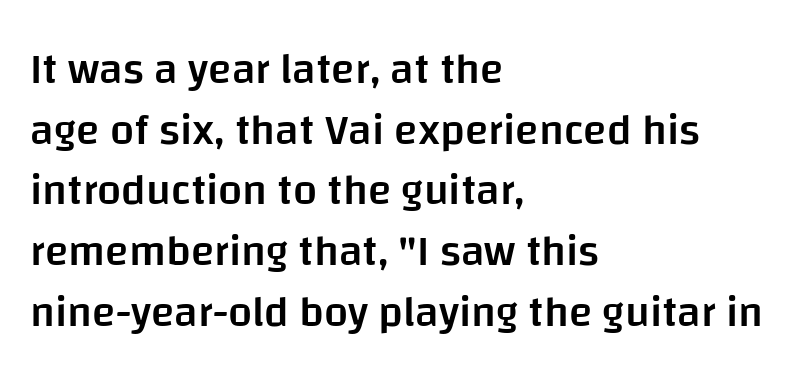
{"serif": "no", "italic": "no", "bold": "semi", "weight": "semibold", "width": "normal", "stroke_contrast": "low", "x_height": "large", "monospaced": "no", "underline": "no", "align": "left", "line_spacing": "normal", "line_spacing_ratio": 1.41, "letter_spacing": "normal", "letter_spacing_em": 0.0, "glyph_px": 43}
